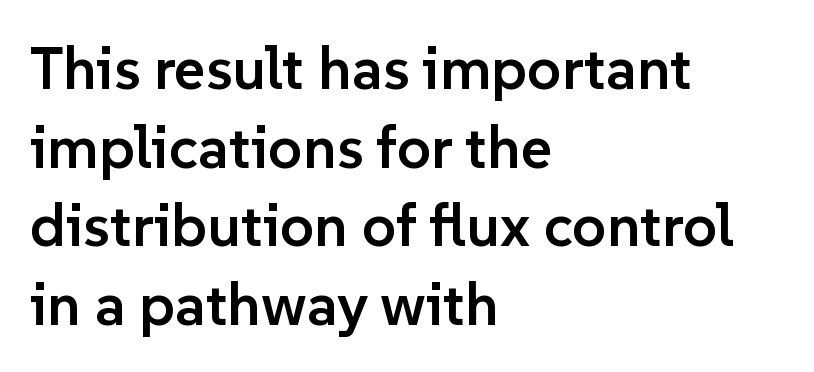
A roman cut, with each character standing at attention. Here the designer chose a conventional face with non-uniform glyph widths. A typesetter would label this face a sans. These words are printed semibold, heavier than regular yet not bold. Each word holds together tightly as a unit, with standard inter-letter gaps. The ragged edge is on the right, which tells us the setting is flush left.
